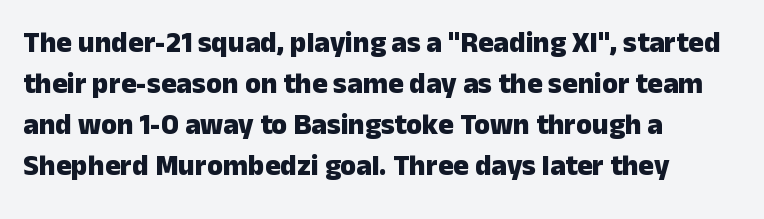
Each letter keeps its own natural width here, so spacing adapts to shape. Bare-footed words on every line. The rendering keeps characters at their native spacing. Is the block centered? No — it sits flush against the left margin.
